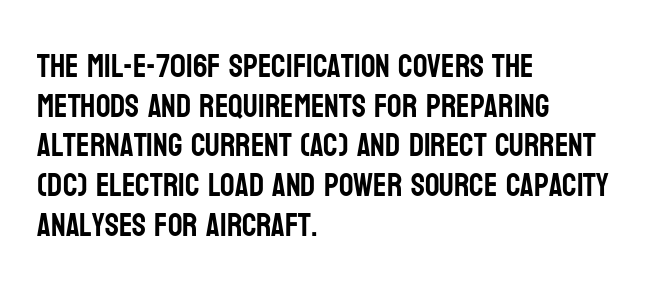
{"serif": "no", "italic": "no", "width": "condensed", "stroke_contrast": "low", "x_height": "large", "monospaced": "no", "underline": "no", "align": "left", "line_spacing_ratio": 1.24, "letter_spacing": "normal", "letter_spacing_em": 0.0, "glyph_px": 32}
